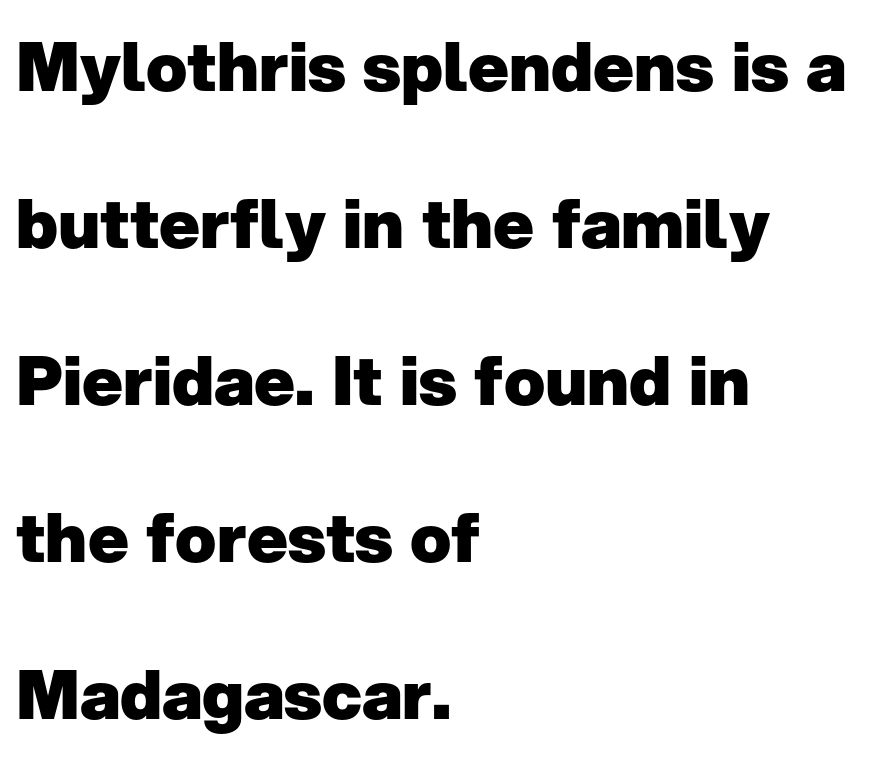
{"serif": "no", "italic": "no", "bold": "yes", "weight": "heavy", "width": "normal", "stroke_contrast": "low", "x_height": "medium", "monospaced": "no", "underline": "no", "align": "left", "line_spacing": "loose", "line_spacing_ratio": 2.31, "letter_spacing": "normal", "letter_spacing_em": 0.0, "glyph_px": 68}
